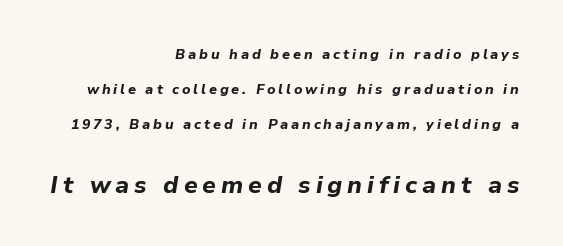
Small over large — that's the arrangement of the two blocks here. The passage shown leans; its letterforms are oblique. This rendering features lettering with no underline. Emphasis by weight is at full strength: bold.
